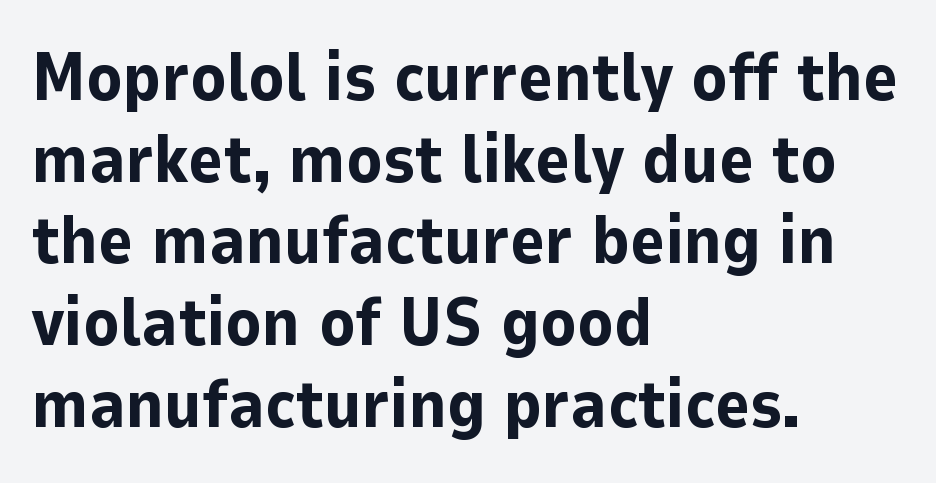
{"serif": "no", "italic": "no", "bold": "yes", "weight": "bold", "width": "normal", "stroke_contrast": "low", "x_height": "medium", "monospaced": "no", "underline": "no", "align": "left", "line_spacing_ratio": 1.22, "letter_spacing": "normal", "letter_spacing_em": 0.0, "glyph_px": 67}
